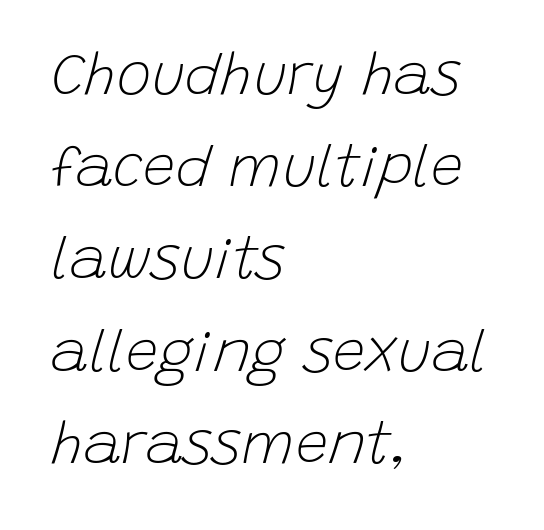
The passage shown is not underscored anywhere. This is not heavy type; no bold has been used. Short note: letters normally spaced. Reading down the block, your eye returns to a fixed left position each line.
